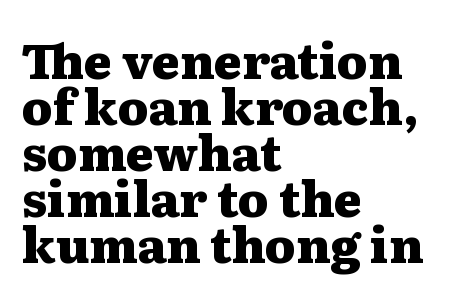
The image shows 48 px heavy, wide serif type, upright; set left-aligned, tight line spacing (0.96x), normal letter spacing, not underlined; medium stroke contrast and a medium x-height.
